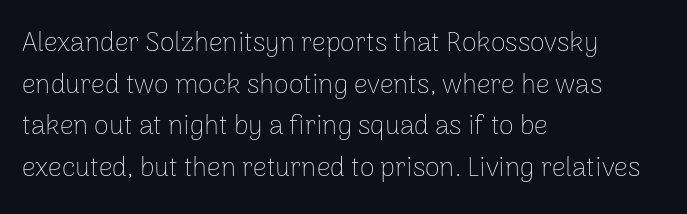
This sample uses an upright cut, with every glyph sitting square on the baseline. Lines of text with bare space underneath. The setting favours the left margin, as ordinary paragraphs usually do. Leading: standard. The typesetting does not lean heavy: it is not bold. You could call the tracking neutral — neither tight nor loose.
